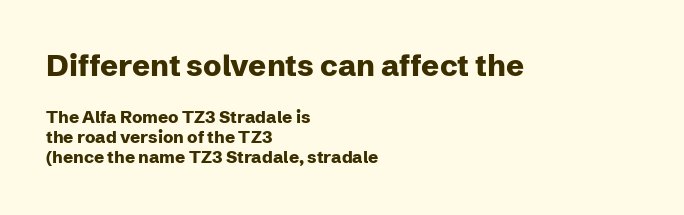
{"serif": "no", "italic": "no", "bold": "yes", "weight": "heavy", "width": "normal", "stroke_contrast": "low", "x_height": "medium", "monospaced": "no", "underline": "no", "align": "left", "line_spacing_ratio": 1.19, "letter_spacing": "normal", "letter_spacing_em": 0.0, "larger_block": "first", "size_ratio": 1.76, "glyph_px": 30}
